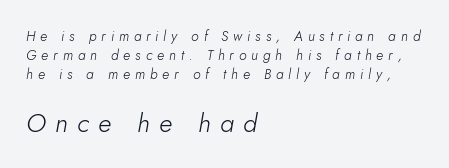
The image shows 26 px text type, italic (leaning right); set left-aligned, normal line spacing (1.36x), unusually wide letter spacing (+0.35 em), not underlined; the second (bottom) block is 1.86x larger.
